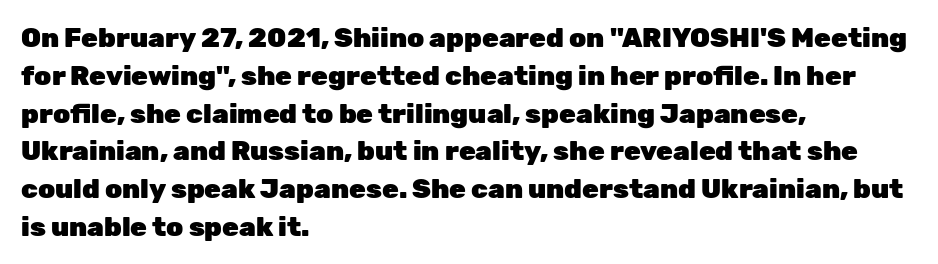
The image shows 27 px bold type, upright; set left-aligned, normal line spacing (1.4x), normal letter spacing, not underlined.
